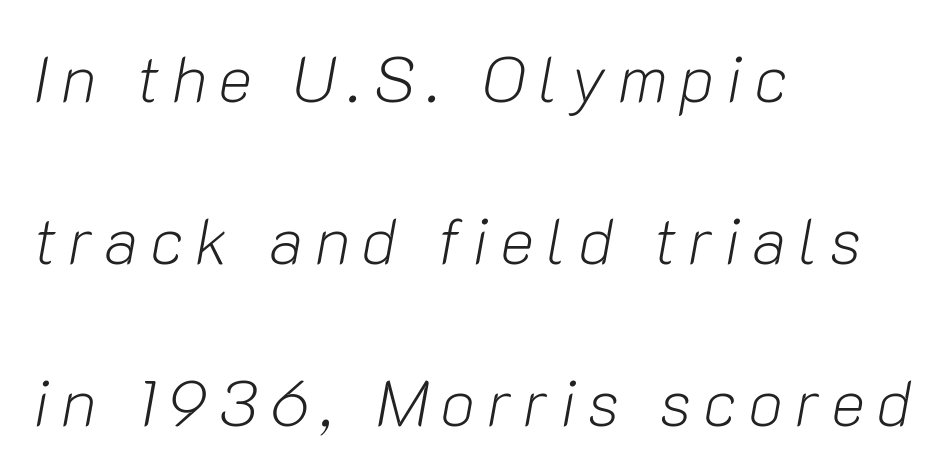
Q: Is the text bold? A: No.
Q: Is the text italic (slanted)? A: Yes, it leans right by about 10 degrees.
Q: Is the text underlined? A: No.
Q: How is the paragraph aligned? A: Left-aligned.
Q: Is the spacing between lines tight, normal or loose? A: Loose.
Q: Width (condensed, normal, or wide)? A: Normal.
Q: Stroke contrast? A: Low.
Q: x-height? A: Medium.
Q: Monospaced? A: No.
